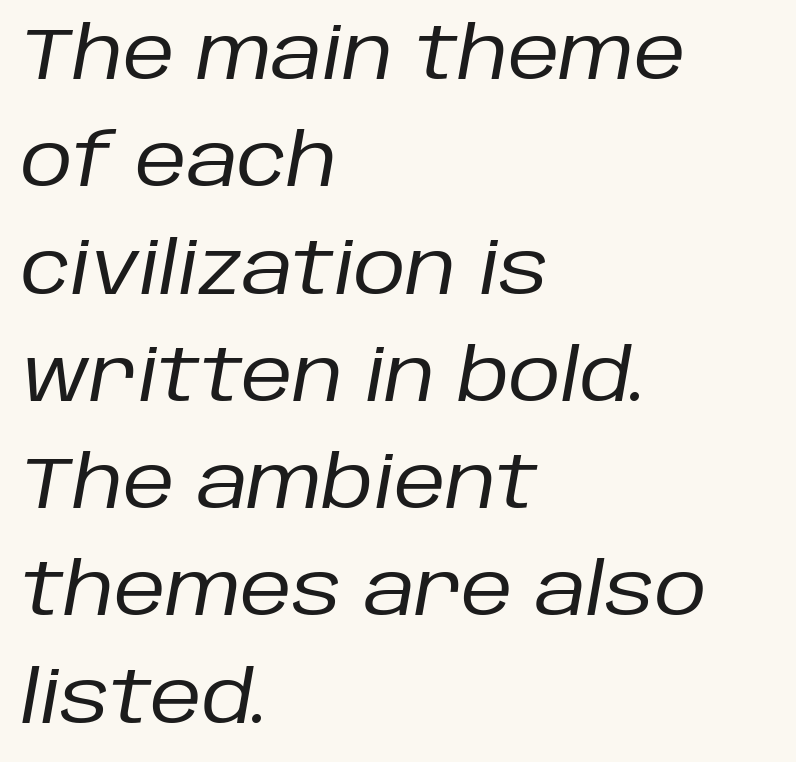
Q: Is the text bold? A: No.
Q: Is the text italic (slanted)? A: Yes, it leans right by about 10 degrees.
Q: Is the text underlined? A: No.
Q: How is the paragraph aligned? A: Left-aligned.
Q: Is the spacing between letters normal or unusually wide? A: Normal.
Q: Is the spacing between lines tight, normal or loose? A: Normal.
Q: Width (condensed, normal, or wide)? A: Normal.
Q: Stroke contrast? A: Low.
Q: x-height? A: Large.
Q: Monospaced? A: No.
